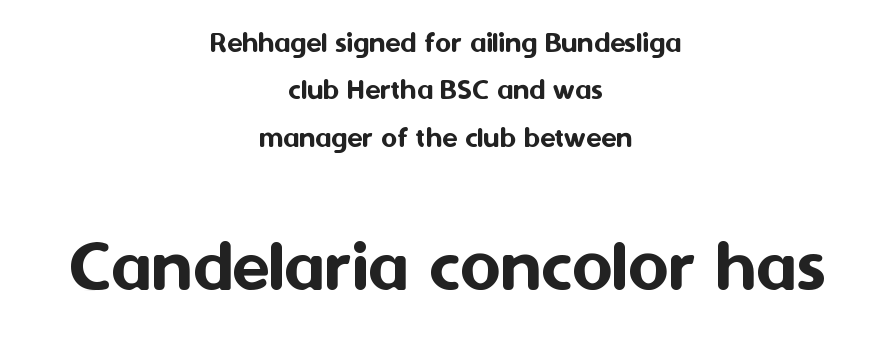
Q: Is the text italic (slanted)? A: No, it is upright.
Q: Is the typeface a serif or a sans-serif typeface? A: Sans-serif.
Q: Is the text underlined? A: No.
Q: How is the paragraph aligned? A: Centered.
Q: Is the spacing between letters normal or unusually wide? A: Normal.
Q: Is the spacing between lines tight, normal or loose? A: Normal.
Q: Which block of text is set in a larger size, the first (top) or the second (bottom)? A: The second (bottom) one.
Q: Width (condensed, normal, or wide)? A: Normal.
Q: Stroke contrast? A: Medium.
Q: x-height? A: Medium.
Q: Monospaced? A: No.
